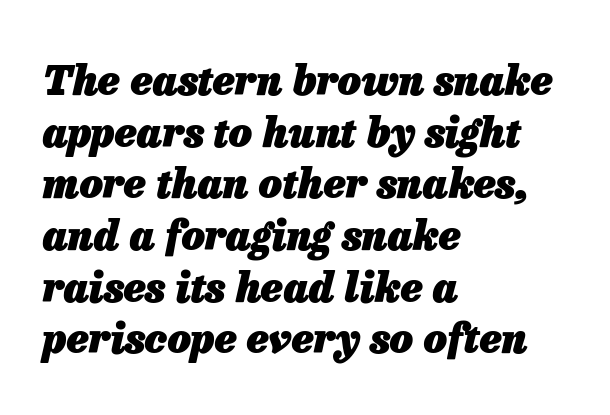
{"italic": "yes", "lean": "right", "slant_degrees": 13, "bold": "yes", "weight": "heavy", "width": "normal", "stroke_contrast": "low", "x_height": "medium", "monospaced": "no", "underline": "no", "align": "left", "line_spacing": "normal", "line_spacing_ratio": 1.26, "letter_spacing": "normal", "letter_spacing_em": 0.0, "glyph_px": 41}
